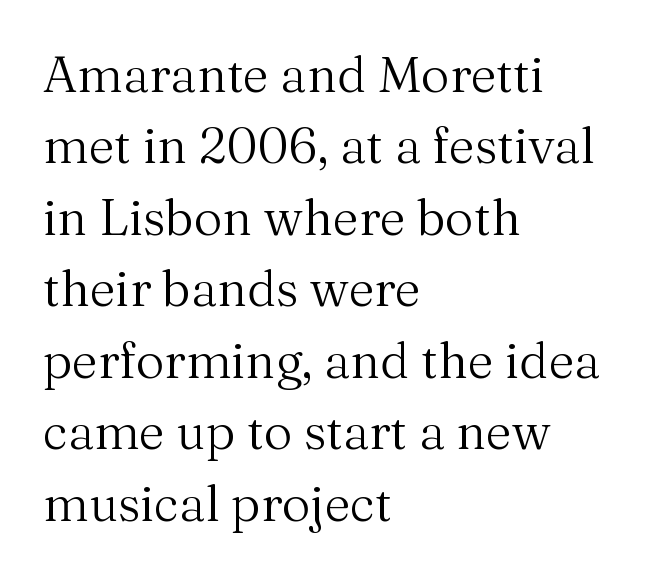
Q: Is the text bold? A: No.
Q: Is the text italic (slanted)? A: No, it is upright.
Q: Is the typeface a serif or a sans-serif typeface? A: Serif.
Q: Is the text underlined? A: No.
Q: How is the paragraph aligned? A: Left-aligned.
Q: Is the spacing between letters normal or unusually wide? A: Normal.
Q: Is the spacing between lines tight, normal or loose? A: Normal.
Q: Width (condensed, normal, or wide)? A: Normal.
Q: Stroke contrast? A: Medium.
Q: x-height? A: Medium.
Q: Monospaced? A: No.
